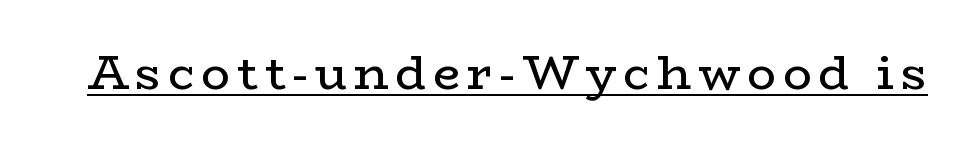
Each letter's strokes conclude with small projecting serifs. Vertical strokes here are truly vertical. Think of a printed novel: that variable character pitch is what you see here. The weight tops out at a normal text grade. The glyphs are accompanied by a horizontal stroke just below them.
